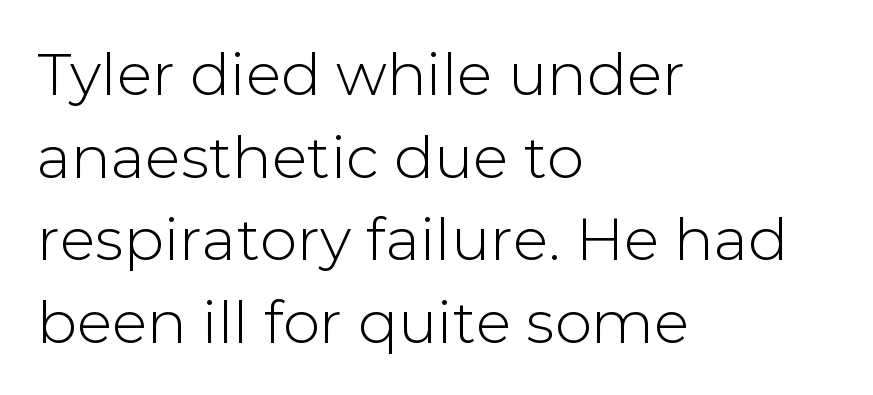
Observe the ordinary spacing: letters are neighbours, not strangers. The face used here is proportionally spaced, like ordinary book or web type. The lines sit at an ordinary, default distance from one another. If you drew a line through each stem, it would be perfectly vertical. If you drew a ruler down the left edge, every line would touch it.
